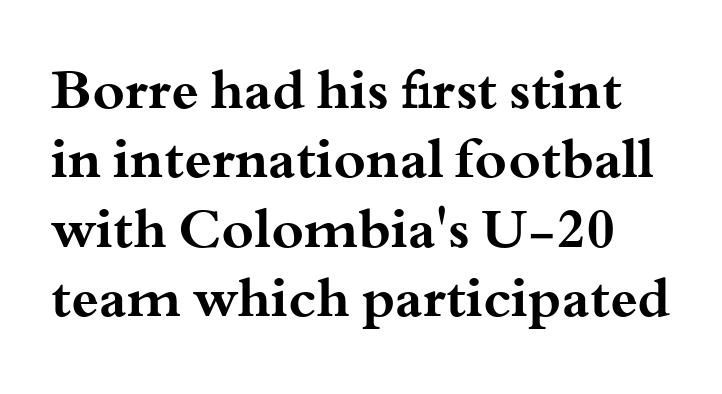
{"serif": "yes", "italic": "no", "bold": "yes", "weight": "bold", "width": "wide", "stroke_contrast": "medium", "x_height": "small", "monospaced": "no", "underline": "no", "line_spacing": "normal", "line_spacing_ratio": 1.26, "letter_spacing": "normal", "letter_spacing_em": 0.0, "glyph_px": 55}
